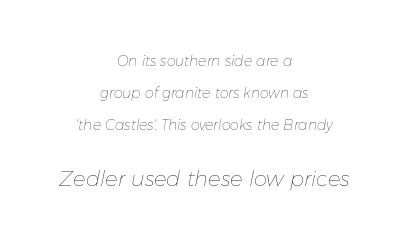
Q: Is the text bold? A: No.
Q: Is the text italic (slanted)? A: Yes, it leans right by about 11 degrees.
Q: Is the text underlined? A: No.
Q: How is the paragraph aligned? A: Centered.
Q: Is the spacing between letters normal or unusually wide? A: Normal.
Q: Is the spacing between lines tight, normal or loose? A: Loose.
Q: Which block of text is set in a larger size, the first (top) or the second (bottom)? A: The second (bottom) one.
